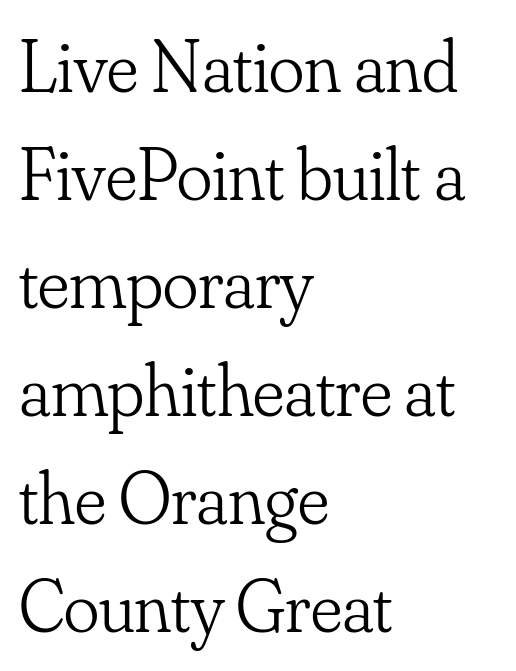
Q: Is the text bold? A: No.
Q: Is the text italic (slanted)? A: No, it is upright.
Q: Is the typeface a serif or a sans-serif typeface? A: Serif.
Q: Is the text underlined? A: No.
Q: How is the paragraph aligned? A: Left-aligned.
Q: Is the spacing between letters normal or unusually wide? A: Normal.
Q: Is the spacing between lines tight, normal or loose? A: Normal.
Q: Width (condensed, normal, or wide)? A: Normal.
Q: Stroke contrast? A: Low.
Q: x-height? A: Small.
Q: Monospaced? A: No.
